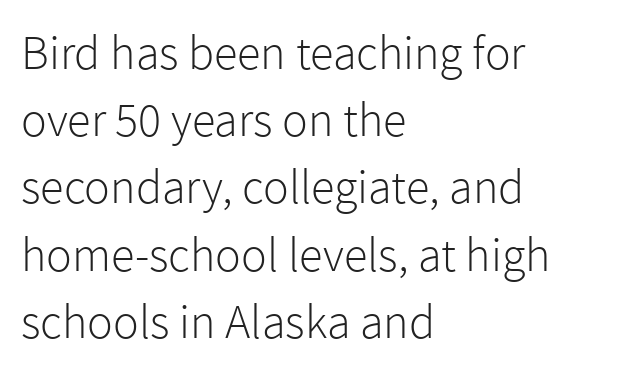
Q: Is the text bold? A: No.
Q: Is the text italic (slanted)? A: No, it is upright.
Q: Is the typeface a serif or a sans-serif typeface? A: Sans-serif.
Q: Is the text underlined? A: No.
Q: How is the paragraph aligned? A: Left-aligned.
Q: Is the spacing between letters normal or unusually wide? A: Normal.
Q: Is the spacing between lines tight, normal or loose? A: Normal.
Q: Width (condensed, normal, or wide)? A: Normal.
Q: x-height? A: Medium.
Q: Monospaced? A: No.
